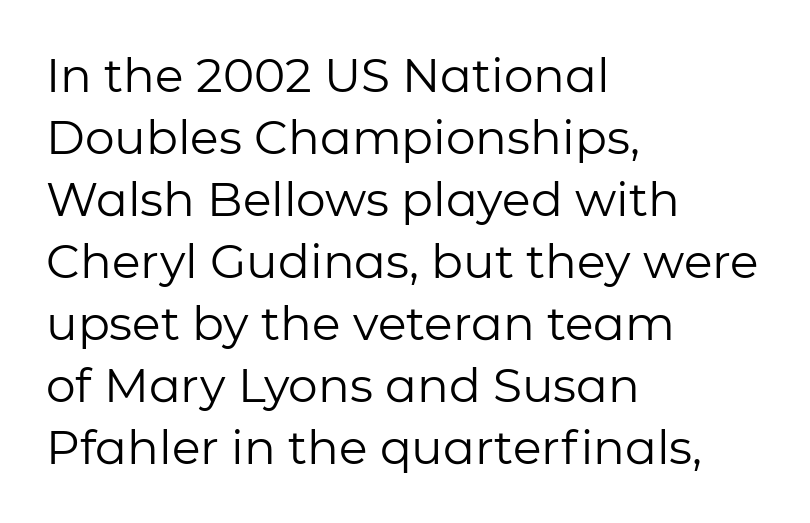
{"serif": "no", "italic": "no", "bold": "no", "weight": "regular", "width": "normal", "stroke_contrast": "low", "x_height": "medium", "monospaced": "no", "underline": "no", "align": "left", "line_spacing": "normal", "line_spacing_ratio": 1.32, "letter_spacing": "normal", "letter_spacing_em": 0.0, "glyph_px": 47}
